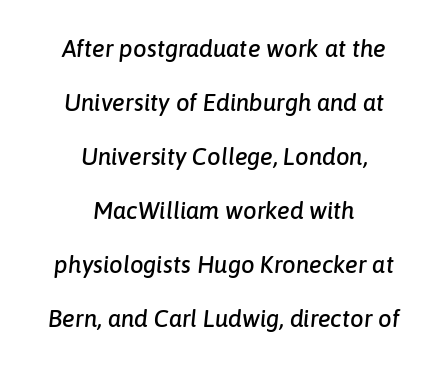
Default kerning and tracking; the words read as compact shapes. The rendering applies a slant to the glyphs. Bare-footed words on every line. Horizontal alignment here is central, giving a formal, balanced look. Students, observe: this is what heavily led, spacious text looks like.
